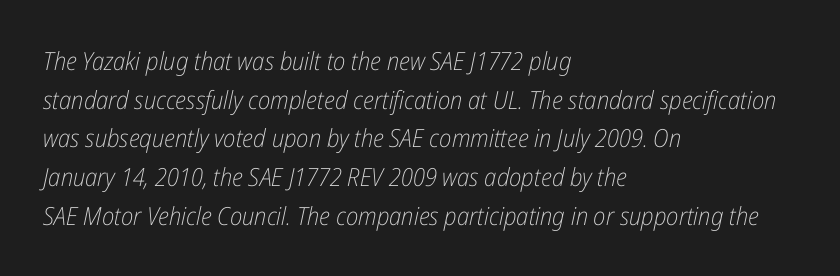
The image shows 25 px text type, italic (leaning right); set left-aligned, normal line spacing (1.55x), normal letter spacing, not underlined.
